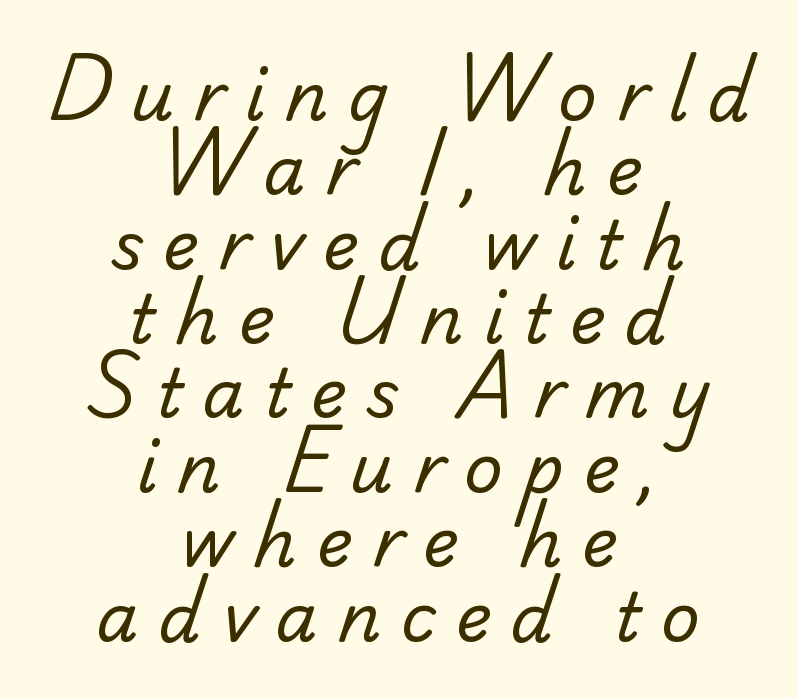
Q: Is the text bold? A: No.
Q: Is the typeface a serif or a sans-serif typeface? A: Sans-serif.
Q: Is the text underlined? A: No.
Q: How is the paragraph aligned? A: Centered.
Q: Is the spacing between letters normal or unusually wide? A: Unusually wide.
Q: Is the spacing between lines tight, normal or loose? A: Tight.
Q: Width (condensed, normal, or wide)? A: Normal.
Q: Stroke contrast? A: Low.
Q: x-height? A: Small.
Q: Monospaced? A: No.
